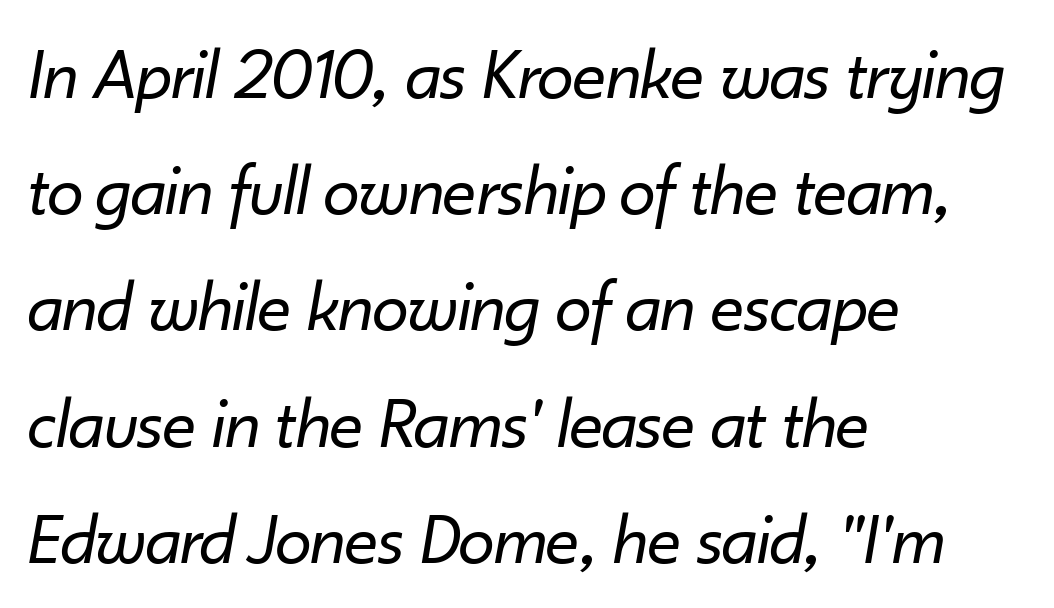
The image shows 74 px regular-weight type, italic (leaning right); set left-aligned, normal line spacing (1.57x), normal letter spacing, not underlined; low stroke contrast and a small x-height.
